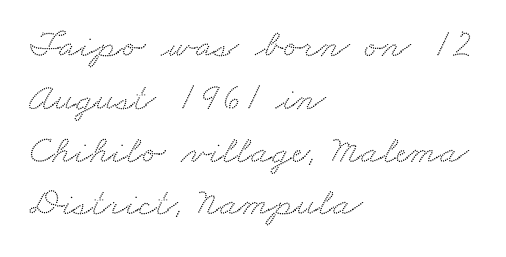
Q: Is the typeface a serif or a sans-serif typeface? A: Serif.
Q: Is the text underlined? A: No.
Q: How is the paragraph aligned? A: Left-aligned.
Q: Is the spacing between letters normal or unusually wide? A: Normal.
Q: Is the spacing between lines tight, normal or loose? A: Normal.
Q: Width (condensed, normal, or wide)? A: Wide.
Q: Stroke contrast? A: Medium.
Q: x-height? A: Small.
Q: Monospaced? A: No.
